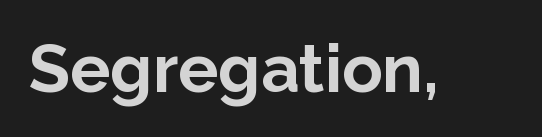
The image shows 67 px bold sans-serif type, upright; set normal letter spacing, not underlined; low stroke contrast and a medium x-height.
